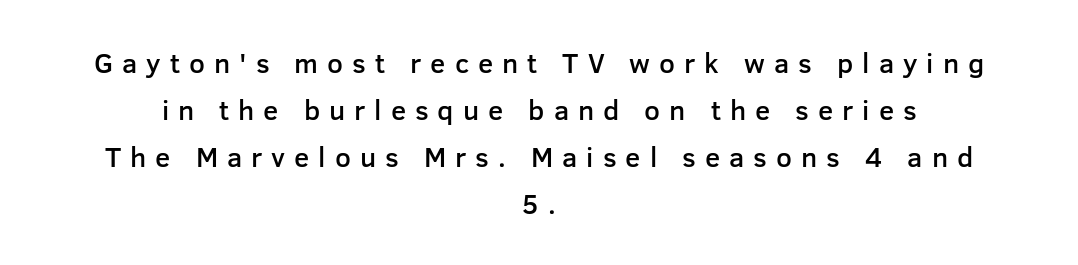
Q: Is the text bold? A: Semi-bold.
Q: Is the text italic (slanted)? A: No, it is upright.
Q: Is the typeface a serif or a sans-serif typeface? A: Sans-serif.
Q: Is the text underlined? A: No.
Q: How is the paragraph aligned? A: Centered.
Q: Is the spacing between letters normal or unusually wide? A: Unusually wide.
Q: Is the spacing between lines tight, normal or loose? A: Normal.
Q: Width (condensed, normal, or wide)? A: Normal.
Q: Stroke contrast? A: Low.
Q: x-height? A: Medium.
Q: Monospaced? A: No.
